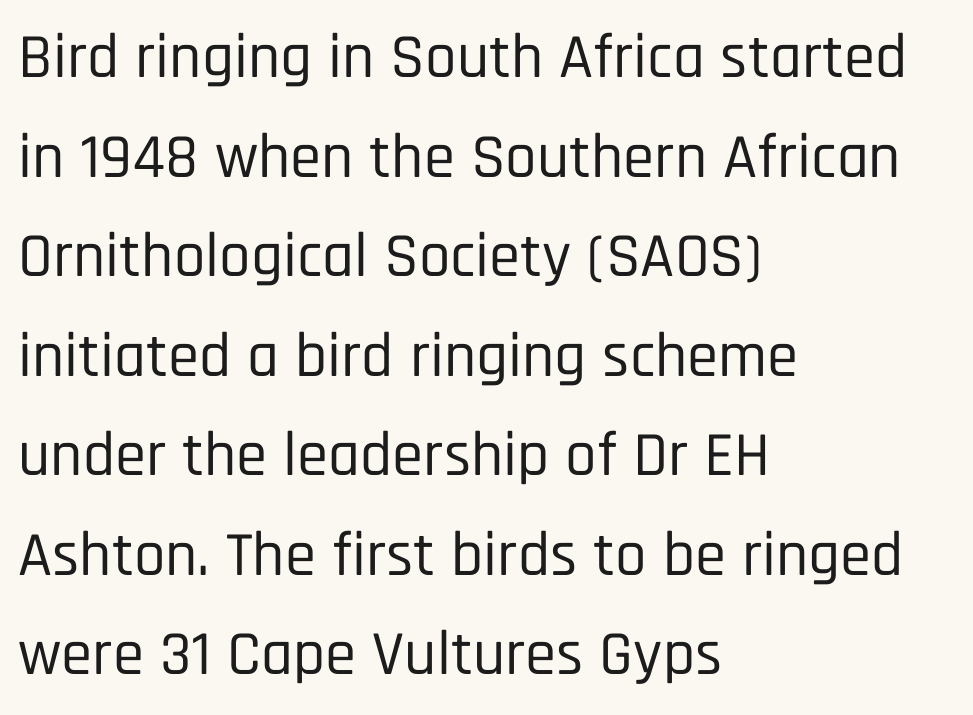
The image shows 63 px condensed sans-serif type, upright; set left-aligned, normal line spacing (1.58x), normal letter spacing, not underlined; low stroke contrast and a large x-height.
